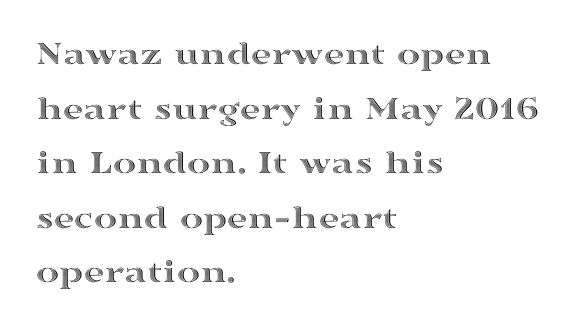
The image shows 35 px wide type, upright; set left-aligned, normal line spacing (1.56x), normal letter spacing, not underlined; a medium x-height.
